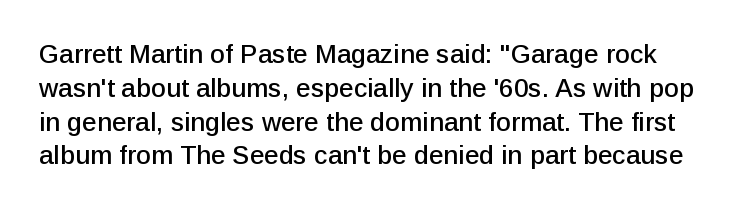
Q: Is the text italic (slanted)? A: No, it is upright.
Q: Is the text underlined? A: No.
Q: Is the spacing between letters normal or unusually wide? A: Normal.
Q: Is the spacing between lines tight, normal or loose? A: Normal.
